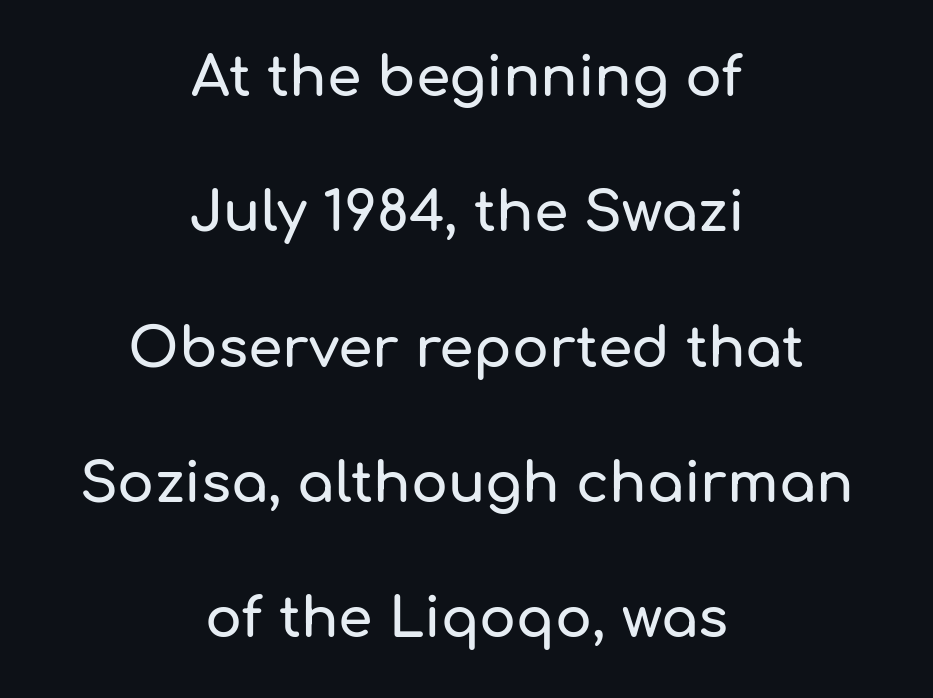
{"serif": "no", "italic": "no", "width": "normal", "stroke_contrast": "low", "x_height": "medium", "monospaced": "no", "underline": "no", "align": "center", "line_spacing": "loose", "line_spacing_ratio": 2.46, "letter_spacing": "normal", "letter_spacing_em": 0.0, "glyph_px": 55}
